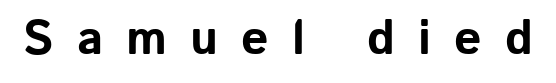
A full-strength bold gives these letters their thick strokes. The tracking jumps out immediately: characters are airy and widely separated. The glyphs are unaccompanied by any horizontal stroke below them. These lines are rendered in a variable-pitch font. The rendering shows plain stroke endings on the letterforms — a sans-serif design. When letters stand straight like this, we call the style roman or upright.
